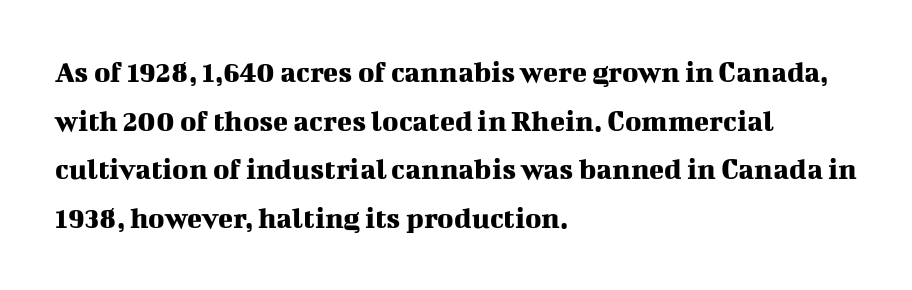
The image shows 31 px serif type, upright; set left-aligned, normal line spacing (1.57x), normal letter spacing, not underlined; medium stroke contrast and a medium x-height.
